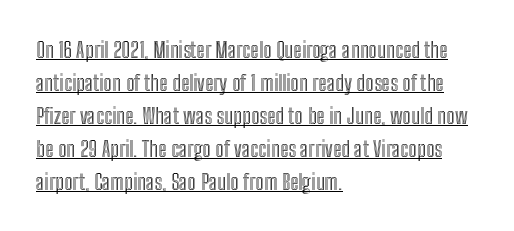
Q: Is the text italic (slanted)? A: No, it is upright.
Q: Is the text underlined? A: Yes.
Q: How is the paragraph aligned? A: Left-aligned.
Q: Is the spacing between letters normal or unusually wide? A: Normal.
Q: Is the spacing between lines tight, normal or loose? A: Normal.
